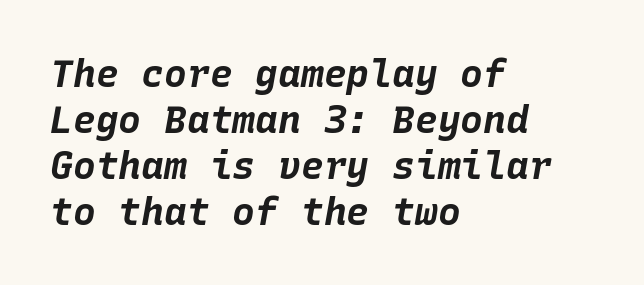
The image shows 38 px bold type, italic (leaning right), monospaced; set left-aligned, line spacing 1.21x, normal letter spacing, not underlined; low stroke contrast and a large x-height.
